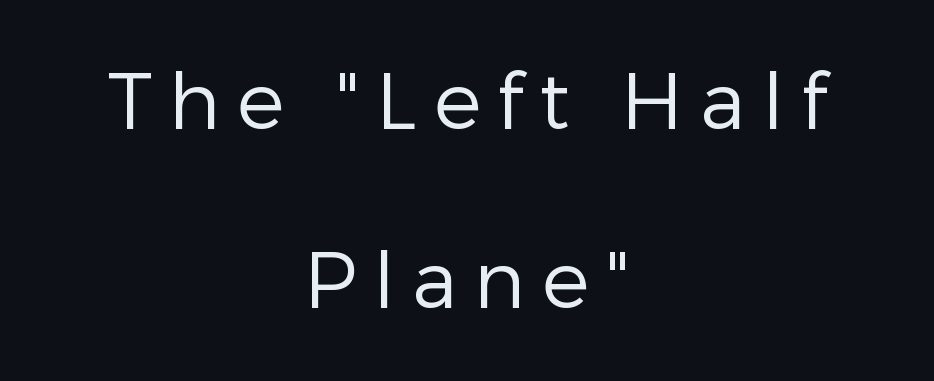
Vertical stems look standard width or narrower in stroke. The leading is generous, giving the passage an open texture. Check the space under the baseline: it is left empty. The gaps between neighbouring characters are conspicuously large.
